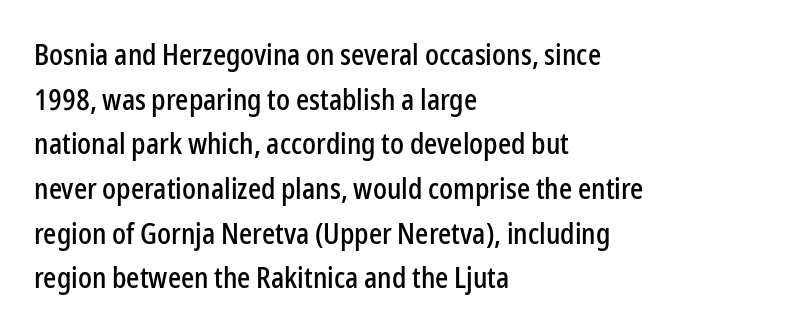
Q: Is the text italic (slanted)? A: No, it is upright.
Q: Is the typeface a serif or a sans-serif typeface? A: Sans-serif.
Q: Is the text underlined? A: No.
Q: How is the paragraph aligned? A: Left-aligned.
Q: Is the spacing between letters normal or unusually wide? A: Normal.
Q: Is the spacing between lines tight, normal or loose? A: Normal.
Q: Width (condensed, normal, or wide)? A: Condensed.
Q: Stroke contrast? A: Low.
Q: x-height? A: Medium.
Q: Monospaced? A: No.
